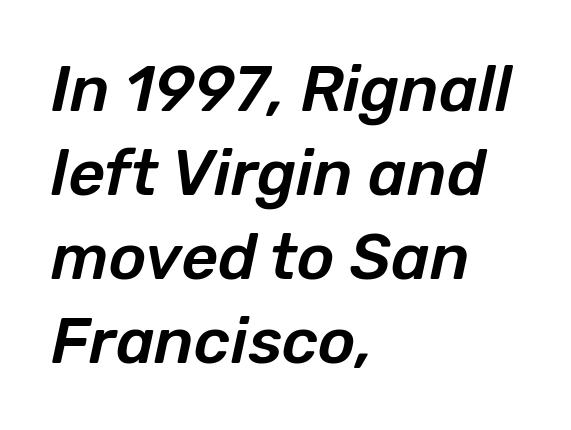
Q: Is the text italic (slanted)? A: Yes, it leans right by about 12 degrees.
Q: Is the text underlined? A: No.
Q: How is the paragraph aligned? A: Left-aligned.
Q: Is the spacing between letters normal or unusually wide? A: Normal.
Q: Is the spacing between lines tight, normal or loose? A: Normal.
Q: Width (condensed, normal, or wide)? A: Normal.
Q: Stroke contrast? A: Low.
Q: x-height? A: Medium.
Q: Monospaced? A: No.
